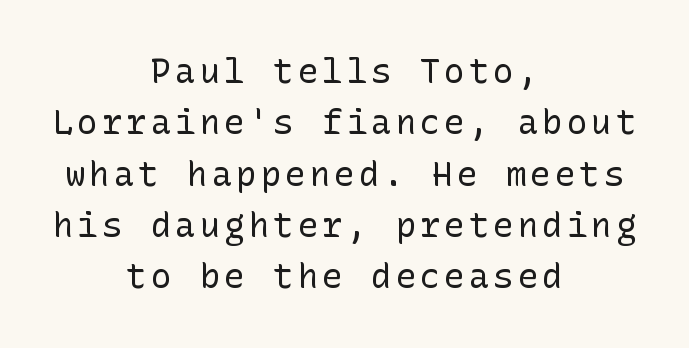
The image shows 34 px regular-weight sans-serif type, upright; set centered, normal line spacing (1.51x), not underlined; low stroke contrast and a medium x-height.
